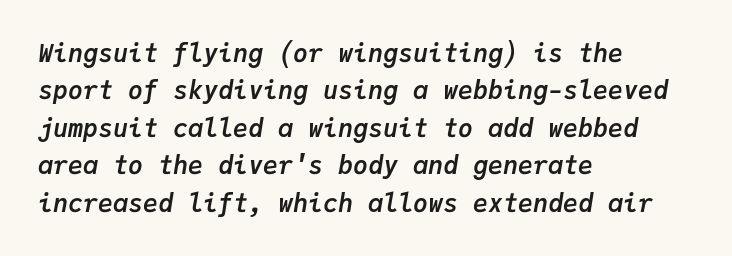
{"italic": "yes", "lean": "right", "slant_degrees": 9, "bold": "yes", "underline": "no", "align": "left", "line_spacing": "normal", "line_spacing_ratio": 1.5, "letter_spacing": "normal", "letter_spacing_em": 0.0, "glyph_px": 25}
